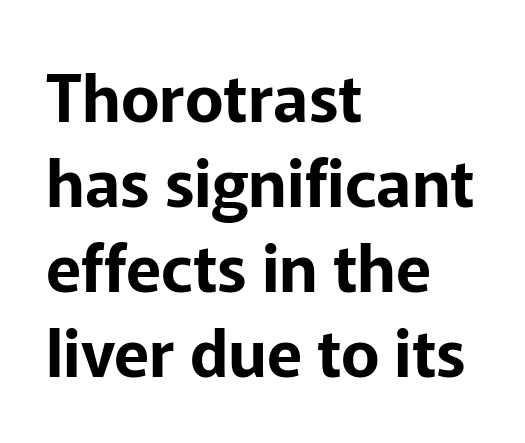
{"serif": "no", "italic": "no", "width": "normal", "stroke_contrast": "low", "x_height": "medium", "monospaced": "no", "underline": "no", "align": "left", "line_spacing": "normal", "line_spacing_ratio": 1.31, "letter_spacing": "normal", "letter_spacing_em": 0.0, "glyph_px": 65}
